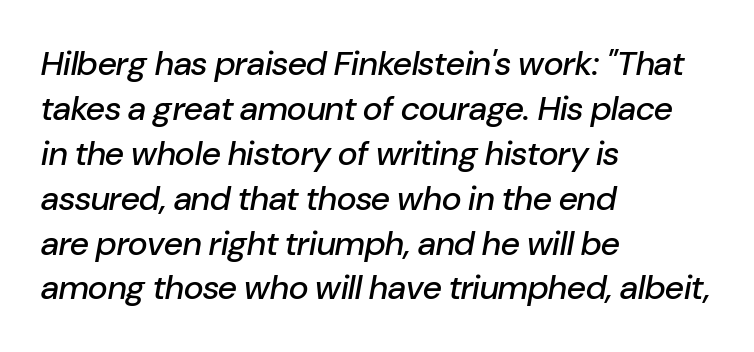
Q: Is the text italic (slanted)? A: Yes, it leans right by about 10 degrees.
Q: Is the text underlined? A: No.
Q: How is the paragraph aligned? A: Left-aligned.
Q: Is the spacing between letters normal or unusually wide? A: Normal.
Q: Is the spacing between lines tight, normal or loose? A: Normal.
Q: Width (condensed, normal, or wide)? A: Normal.
Q: Stroke contrast? A: Low.
Q: x-height? A: Medium.
Q: Monospaced? A: No.
